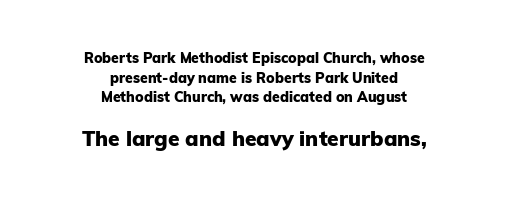
Q: Is the text bold? A: Yes.
Q: Is the text italic (slanted)? A: No, it is upright.
Q: Is the text underlined? A: No.
Q: How is the paragraph aligned? A: Centered.
Q: Is the spacing between letters normal or unusually wide? A: Normal.
Q: Is the spacing between lines tight, normal or loose? A: Normal.
Q: Which block of text is set in a larger size, the first (top) or the second (bottom)? A: The second (bottom) one.
